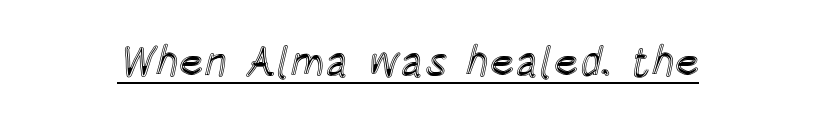
The image shows 42 px condensed type; set normal letter spacing, underlined; a large x-height.
